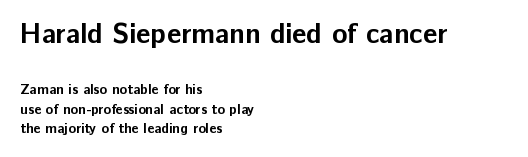
The image shows 28 px bold sans-serif type, upright; set left-aligned, normal line spacing (1.41x), normal letter spacing, not underlined; the first (top) block is 2.0x larger; low stroke contrast and a medium x-height.
